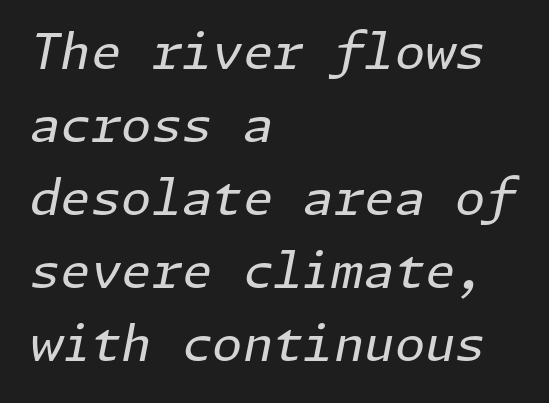
The image shows 49 px regular-weight type, italic (leaning right); set left-aligned, normal line spacing (1.49x), normal letter spacing, not underlined; low stroke contrast and a medium x-height.
